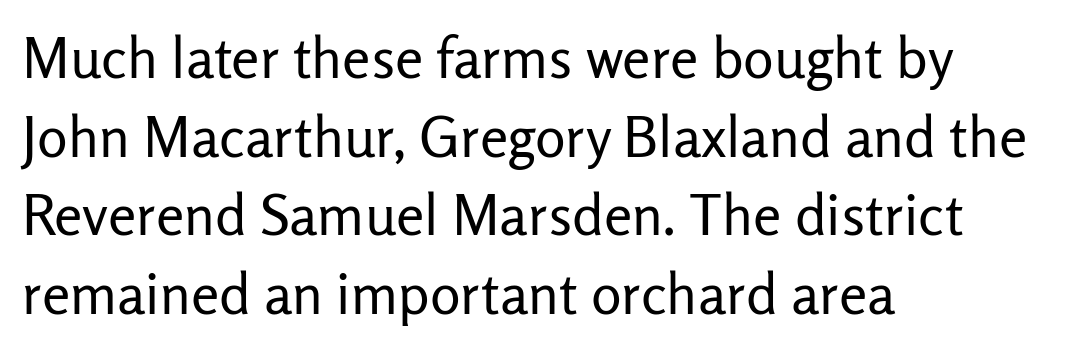
Q: Is the text bold? A: No.
Q: Is the text italic (slanted)? A: No, it is upright.
Q: Is the typeface a serif or a sans-serif typeface? A: Sans-serif.
Q: Is the text underlined? A: No.
Q: How is the paragraph aligned? A: Left-aligned.
Q: Is the spacing between letters normal or unusually wide? A: Normal.
Q: Is the spacing between lines tight, normal or loose? A: Normal.
Q: Width (condensed, normal, or wide)? A: Normal.
Q: Stroke contrast? A: Low.
Q: x-height? A: Medium.
Q: Monospaced? A: No.
